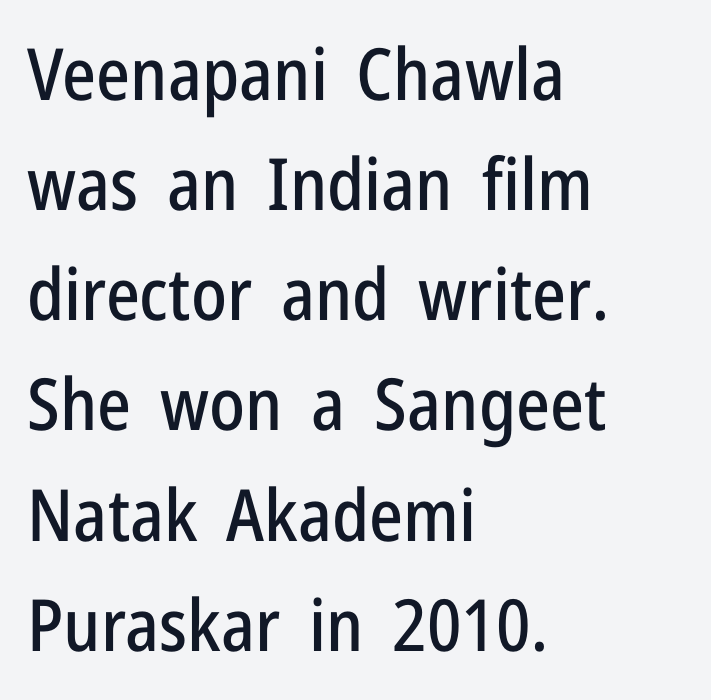
This rendering employs a face without finishing strokes, i.e., a sans-serif. Varying glyph widths throughout — classic text-font behaviour. Does the lettering tilt? It doesn't — this is upright. The words here are not underlined.
